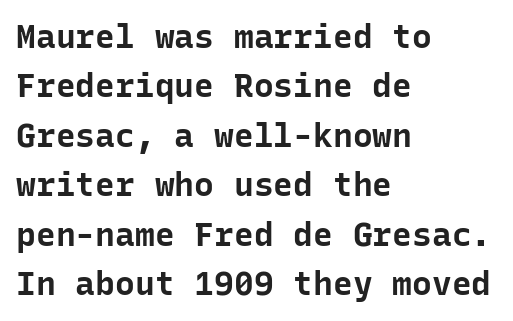
Alignment: flush left. Here the designer chose a console-style face with uniform glyph widths. The area under the type is left untouched. Is the type bold? Yes — the strokes are clearly thick and heavy. I'd call this a sans setting — the letters go barefoot.
